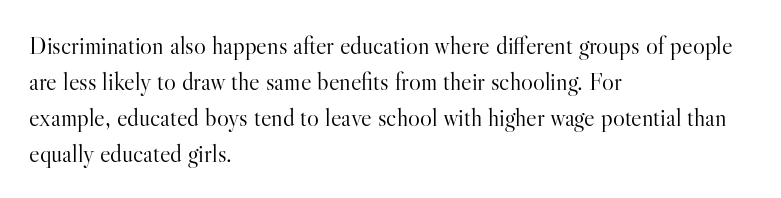
The image shows 25 px text type, upright; set left-aligned, normal line spacing (1.44x), normal letter spacing, not underlined.
